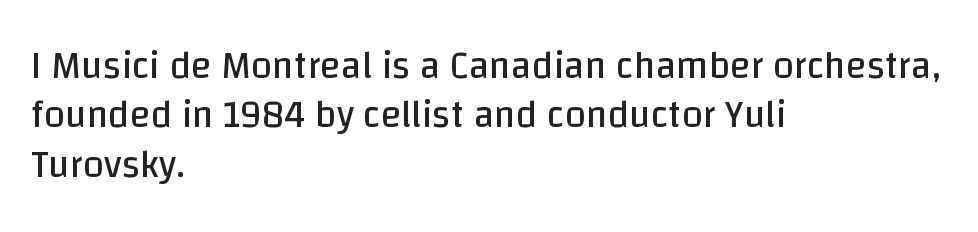
{"serif": "no", "italic": "no", "bold": "no", "weight": "regular", "width": "normal", "stroke_contrast": "low", "x_height": "large", "monospaced": "no", "underline": "no", "align": "left", "line_spacing": "normal", "line_spacing_ratio": 1.3, "letter_spacing": "normal", "letter_spacing_em": 0.0, "glyph_px": 38}
